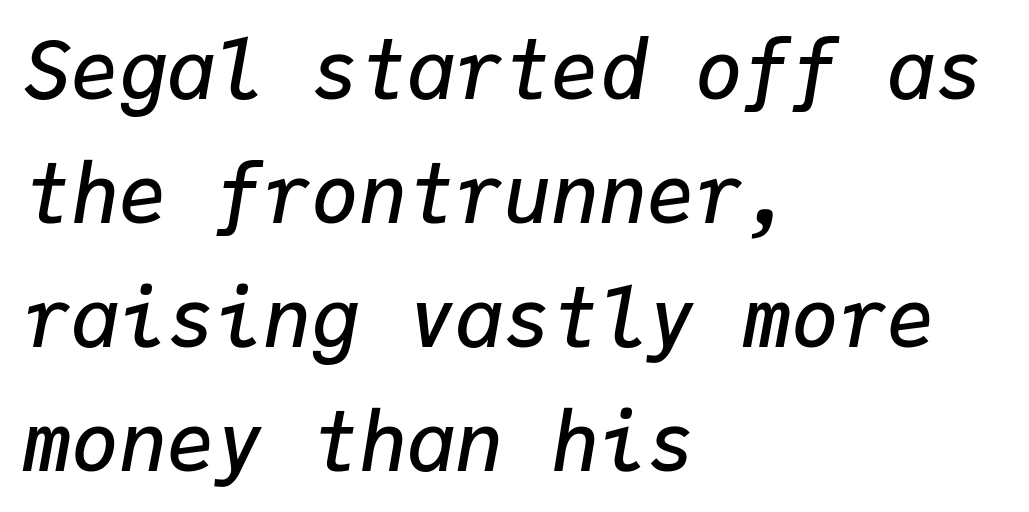
The setting favours the left margin, as ordinary paragraphs usually do. Underlining? Definitely not there. How heavy is the stroke? Medium-heavy — a semibold, shy of bold. Emphasis-style slanted type is in use. In terms of leading, this rendering sits right in the middle. Is this a fixed-width face? Yes — each glyph sits in an identical cell.
